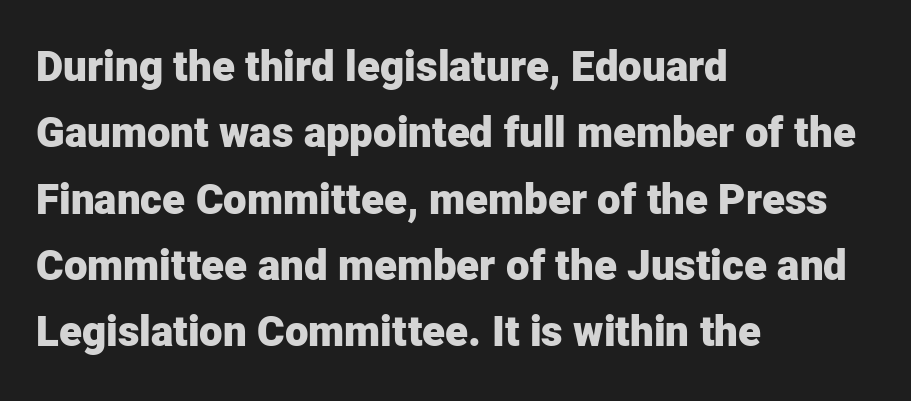
The image shows 42 px heavy sans-serif type, upright; set left-aligned, normal line spacing (1.58x), normal letter spacing, not underlined; low stroke contrast and a medium x-height.
